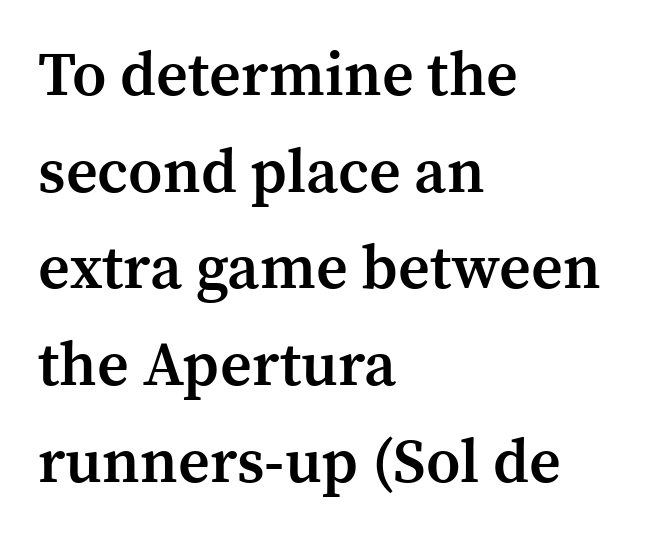
The image shows 62 px semibold serif type, upright; set left-aligned, normal line spacing (1.56x), normal letter spacing, not underlined; medium stroke contrast and a medium x-height.
